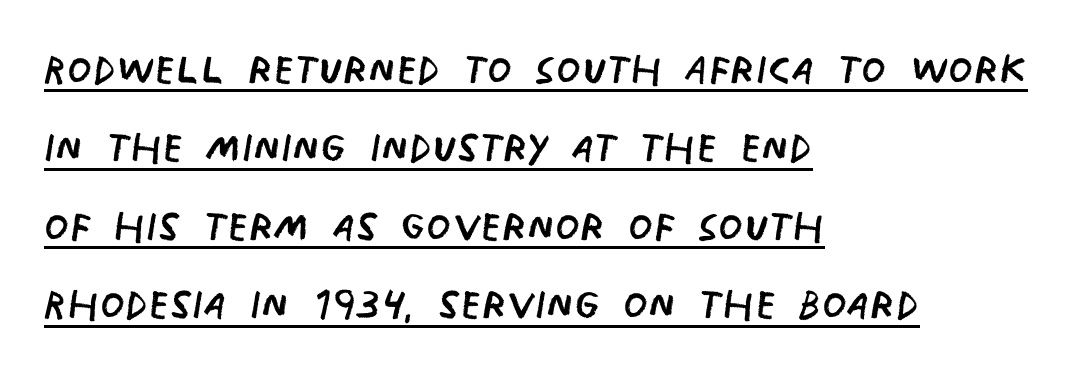
{"serif": "no", "bold": "no", "weight": "regular", "width": "condensed", "stroke_contrast": "low", "x_height": "large", "monospaced": "no", "underline": "yes", "align": "left", "line_spacing": "normal", "line_spacing_ratio": 1.4, "letter_spacing": "normal", "letter_spacing_em": 0.0, "glyph_px": 56}
